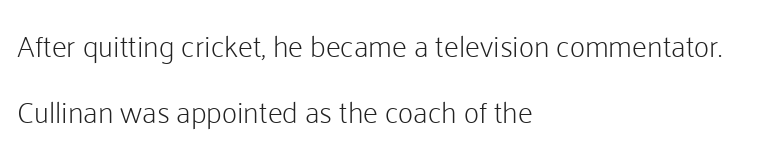
Q: Is the text bold? A: No.
Q: Is the text italic (slanted)? A: No, it is upright.
Q: Is the typeface a serif or a sans-serif typeface? A: Sans-serif.
Q: Is the text underlined? A: No.
Q: How is the paragraph aligned? A: Left-aligned.
Q: Is the spacing between letters normal or unusually wide? A: Normal.
Q: Is the spacing between lines tight, normal or loose? A: Loose.
Q: Width (condensed, normal, or wide)? A: Normal.
Q: Stroke contrast? A: Low.
Q: x-height? A: Medium.
Q: Monospaced? A: No.
